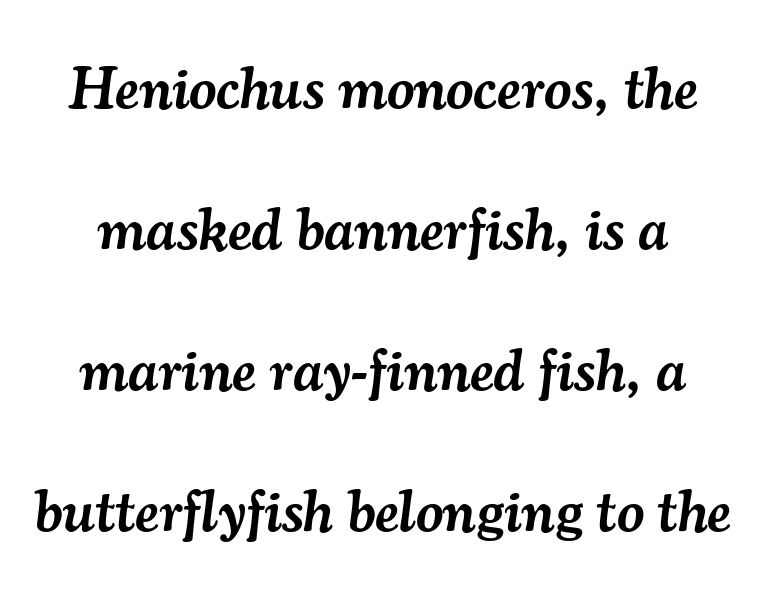
The image shows 60 px semibold serif type, italic (leaning right); set loose line spacing (2.35x), normal letter spacing, not underlined; medium stroke contrast and a small x-height.
